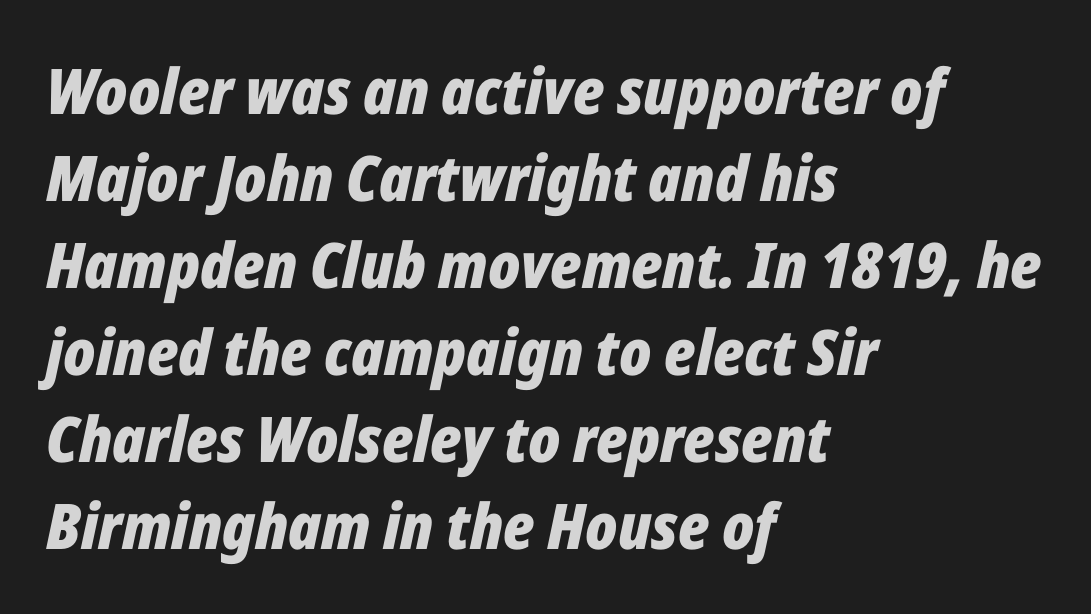
The image shows 63 px bold, condensed type, italic (leaning right); set left-aligned, normal line spacing (1.38x), normal letter spacing, not underlined; low stroke contrast and a medium x-height.
